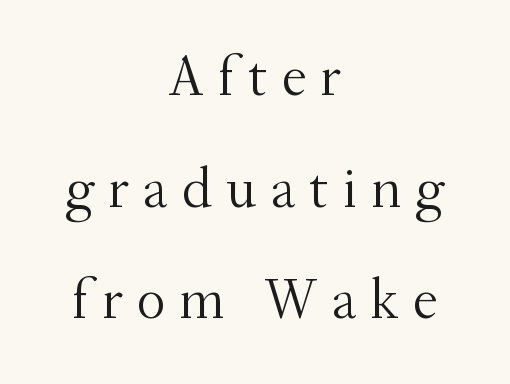
{"serif": "yes", "italic": "no", "bold": "no", "weight": "light", "width": "normal", "stroke_contrast": "medium", "x_height": "small", "monospaced": "no", "underline": "no", "align": "center", "line_spacing": "loose", "line_spacing_ratio": 1.96, "letter_spacing": "wide", "letter_spacing_em": 0.24, "glyph_px": 57}
